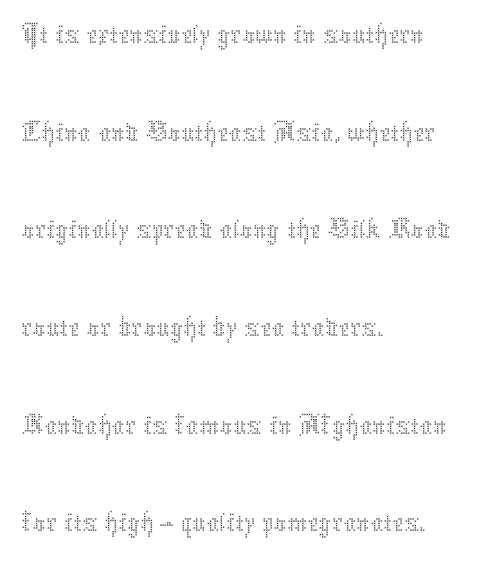
Q: Is the text bold? A: No.
Q: Is the text italic (slanted)? A: No, it is upright.
Q: Is the text underlined? A: No.
Q: How is the paragraph aligned? A: Left-aligned.
Q: Is the spacing between letters normal or unusually wide? A: Normal.
Q: Is the spacing between lines tight, normal or loose? A: Normal.
Q: Width (condensed, normal, or wide)? A: Normal.
Q: Stroke contrast? A: Medium.
Q: x-height? A: Medium.
Q: Monospaced? A: No.
